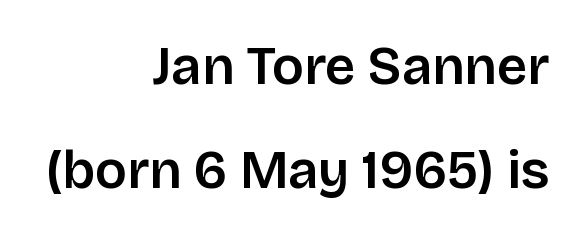
{"serif": "no", "italic": "no", "width": "normal", "stroke_contrast": "low", "x_height": "large", "monospaced": "no", "underline": "no", "align": "right", "line_spacing": "loose", "line_spacing_ratio": 1.97, "letter_spacing": "normal", "letter_spacing_em": 0.0, "glyph_px": 53}
